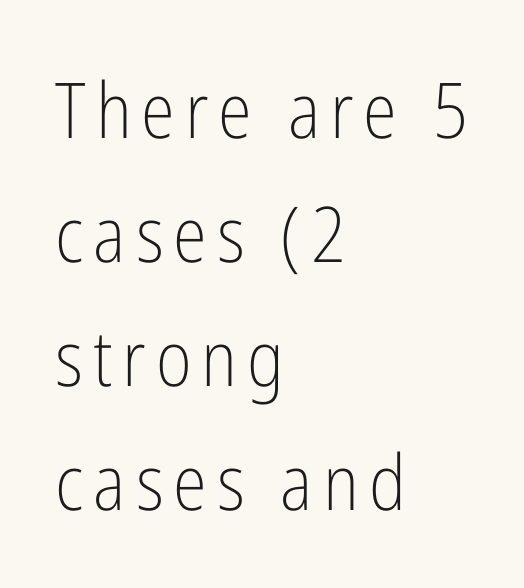
Q: Is the text bold? A: No.
Q: Is the text italic (slanted)? A: No, it is upright.
Q: Is the typeface a serif or a sans-serif typeface? A: Sans-serif.
Q: Is the text underlined? A: No.
Q: How is the paragraph aligned? A: Left-aligned.
Q: Is the spacing between lines tight, normal or loose? A: Normal.
Q: Width (condensed, normal, or wide)? A: Condensed.
Q: Stroke contrast? A: Low.
Q: x-height? A: Medium.
Q: Monospaced? A: No.
